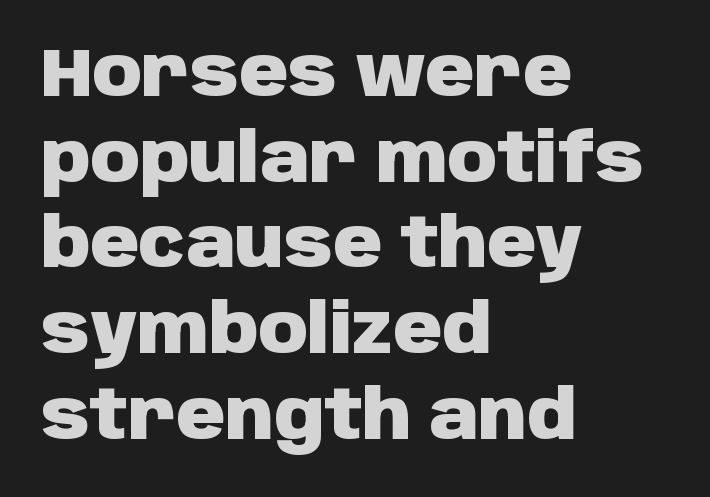
Notice how the passage keeps a crisp vertical edge on the left only. The horizontal fit of the characters is conventional and even. Ordinary non-slanted type is in use. Glance below the letters and you will spot only blank space. I'd call this a sans setting — the letters go barefoot. The face used here is proportionally spaced, like ordinary book or web type.
